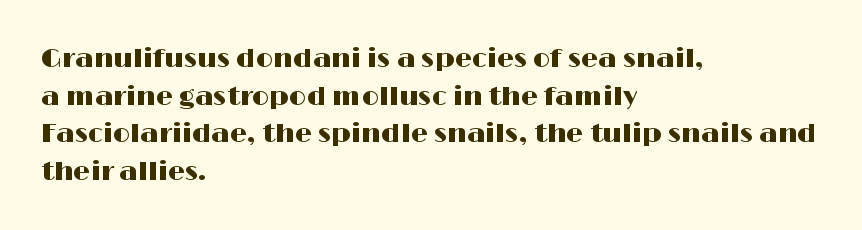
{"italic": "no", "underline": "no", "align": "left", "line_spacing": "normal", "line_spacing_ratio": 1.39, "letter_spacing": "normal", "letter_spacing_em": 0.0, "glyph_px": 27}
